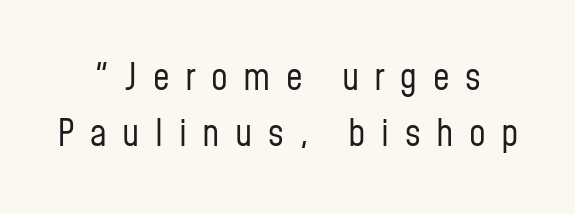
Q: Is the text bold? A: No.
Q: Is the text italic (slanted)? A: No, it is upright.
Q: Is the typeface a serif or a sans-serif typeface? A: Sans-serif.
Q: Is the text underlined? A: No.
Q: Is the spacing between letters normal or unusually wide? A: Unusually wide.
Q: Is the spacing between lines tight, normal or loose? A: Normal.
Q: Width (condensed, normal, or wide)? A: Condensed.
Q: Stroke contrast? A: Low.
Q: x-height? A: Medium.
Q: Monospaced? A: No.
